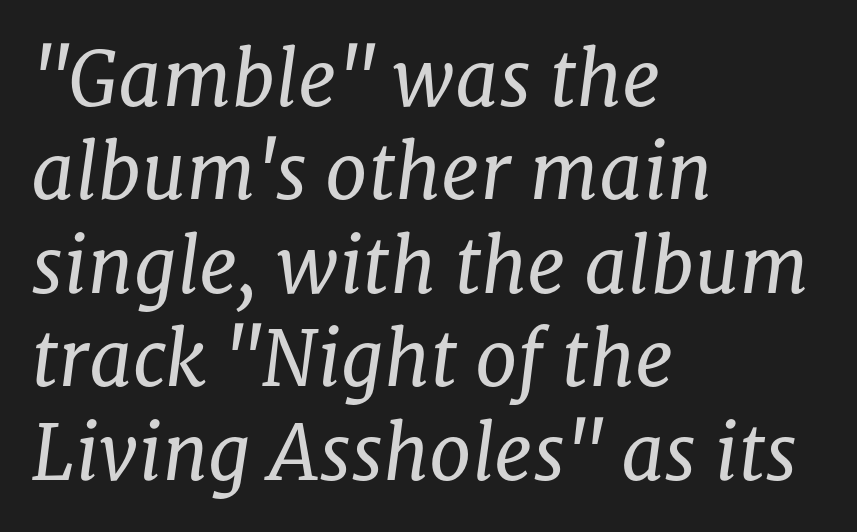
There's an unmistakable incline to the writing here. The foot of each line stays bare and open. Weight class: somewhere from thin through regular. Varying glyph widths throughout — classic text-font behaviour. Compared with typical body copy, the letter spacing here is the same. The setting favours the left margin, as ordinary paragraphs usually do.
